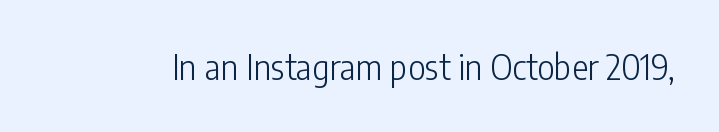
{"serif": "no", "italic": "no", "bold": "no", "weight": "light", "width": "condensed", "stroke_contrast": "low", "x_height": "medium", "monospaced": "no", "underline": "no", "letter_spacing": "normal", "letter_spacing_em": 0.0, "glyph_px": 34}
